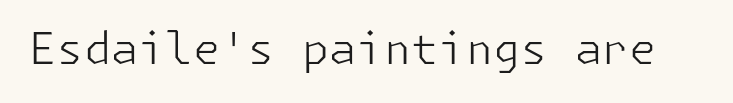
Short note: letters normally spaced. This sample uses a sans-serif face. The lettering stays uniformly vertical, giving the passage a roman look. Check the space under the baseline: it is left empty.
